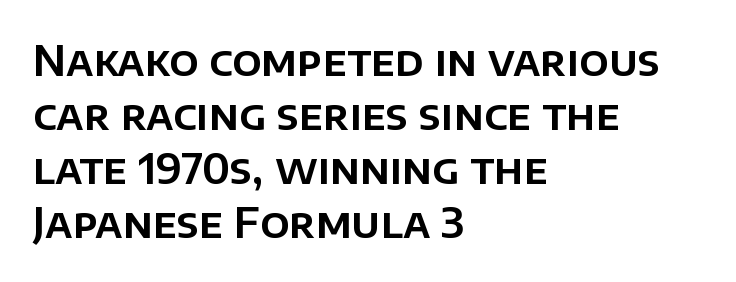
{"serif": "no", "italic": "no", "width": "normal", "stroke_contrast": "low", "x_height": "large", "monospaced": "no", "underline": "no", "align": "left", "line_spacing": "normal", "line_spacing_ratio": 1.32, "letter_spacing": "normal", "letter_spacing_em": 0.0, "glyph_px": 41}
